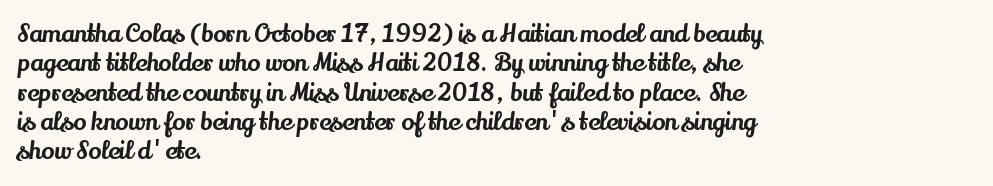
The letterforms sit shoulder to shoulder at normal distance. The setting favours the left margin, as ordinary paragraphs usually do. Decoration check: the copy has no underline.
